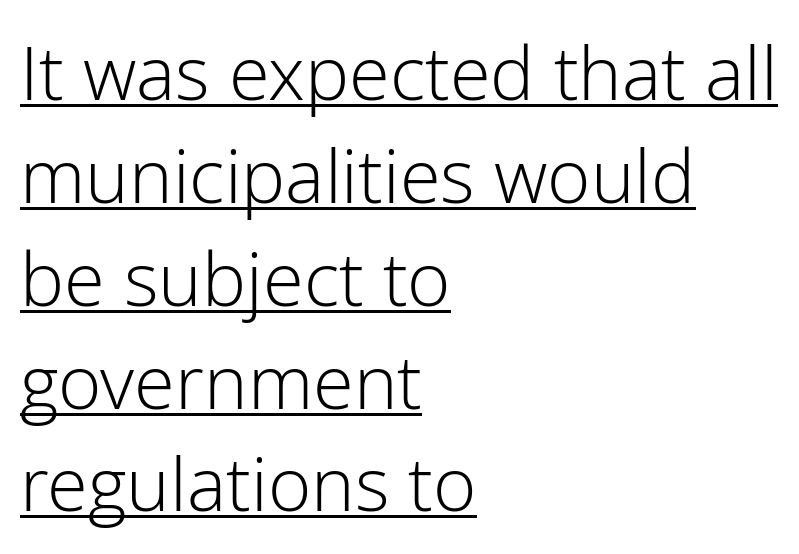
{"serif": "no", "italic": "no", "bold": "no", "weight": "light", "width": "normal", "stroke_contrast": "low", "x_height": "medium", "monospaced": "no", "underline": "yes", "align": "left", "line_spacing": "normal", "line_spacing_ratio": 1.39, "letter_spacing": "normal", "letter_spacing_em": 0.0, "glyph_px": 74}
